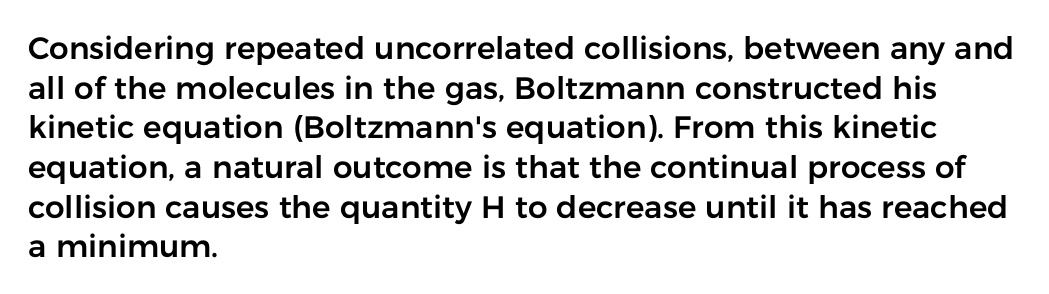
Q: Is the text italic (slanted)? A: No, it is upright.
Q: Is the typeface a serif or a sans-serif typeface? A: Sans-serif.
Q: Is the text underlined? A: No.
Q: How is the paragraph aligned? A: Left-aligned.
Q: Is the spacing between letters normal or unusually wide? A: Normal.
Q: Is the spacing between lines tight, normal or loose? A: Normal.
Q: Width (condensed, normal, or wide)? A: Normal.
Q: Stroke contrast? A: Low.
Q: x-height? A: Medium.
Q: Monospaced? A: No.
